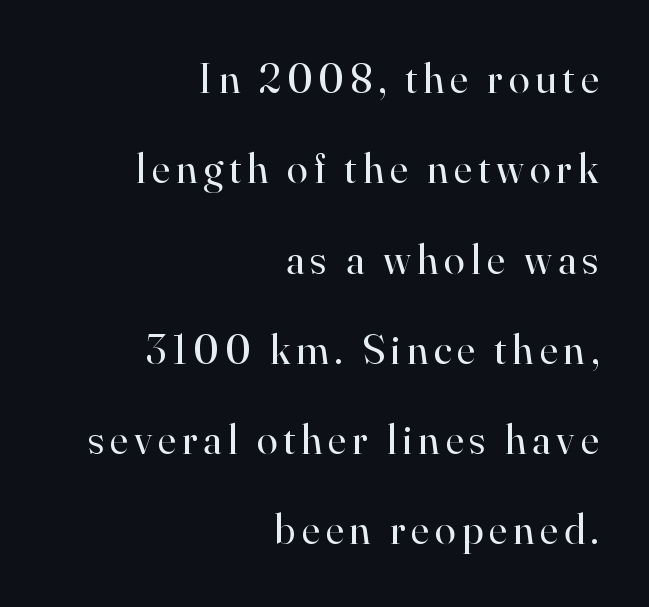
Q: Is the text bold? A: No.
Q: Is the text italic (slanted)? A: No, it is upright.
Q: Is the typeface a serif or a sans-serif typeface? A: Serif.
Q: Is the text underlined? A: No.
Q: How is the paragraph aligned? A: Right-aligned.
Q: Is the spacing between lines tight, normal or loose? A: Loose.
Q: Width (condensed, normal, or wide)? A: Normal.
Q: Stroke contrast? A: High.
Q: x-height? A: Small.
Q: Monospaced? A: No.
